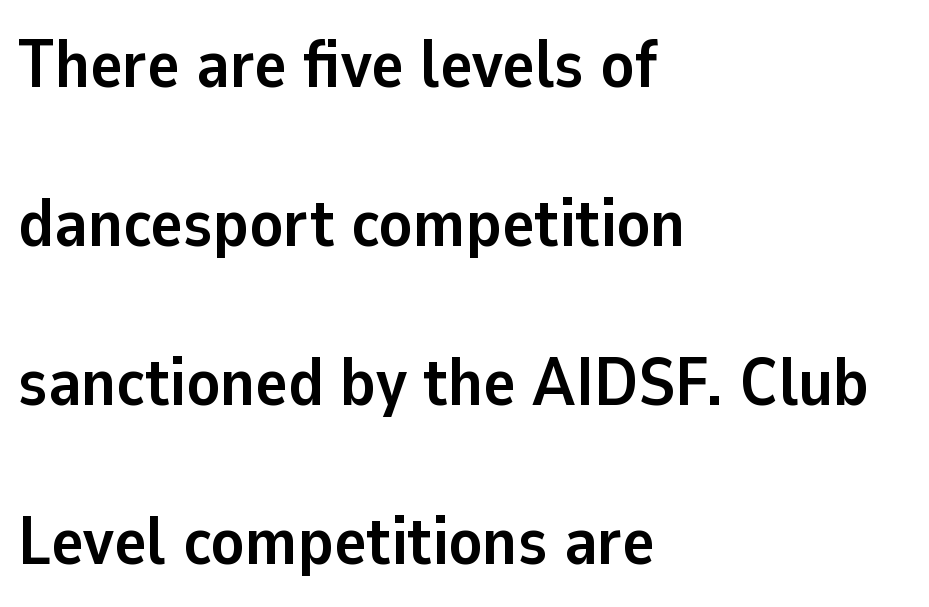
Q: Is the text bold? A: Yes.
Q: Is the text italic (slanted)? A: No, it is upright.
Q: Is the typeface a serif or a sans-serif typeface? A: Sans-serif.
Q: Is the text underlined? A: No.
Q: How is the paragraph aligned? A: Left-aligned.
Q: Is the spacing between letters normal or unusually wide? A: Normal.
Q: Is the spacing between lines tight, normal or loose? A: Loose.
Q: Width (condensed, normal, or wide)? A: Normal.
Q: Stroke contrast? A: Low.
Q: x-height? A: Medium.
Q: Monospaced? A: No.
